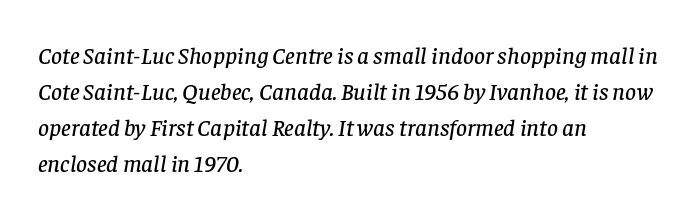
Where is the straight margin? On the left. No word sits above an underline. Glyph-to-glyph distance matches everyday printed text. Baseline-to-baseline distance is the conventional proportion of letter height. The letters are slanted; this is an italic face.
